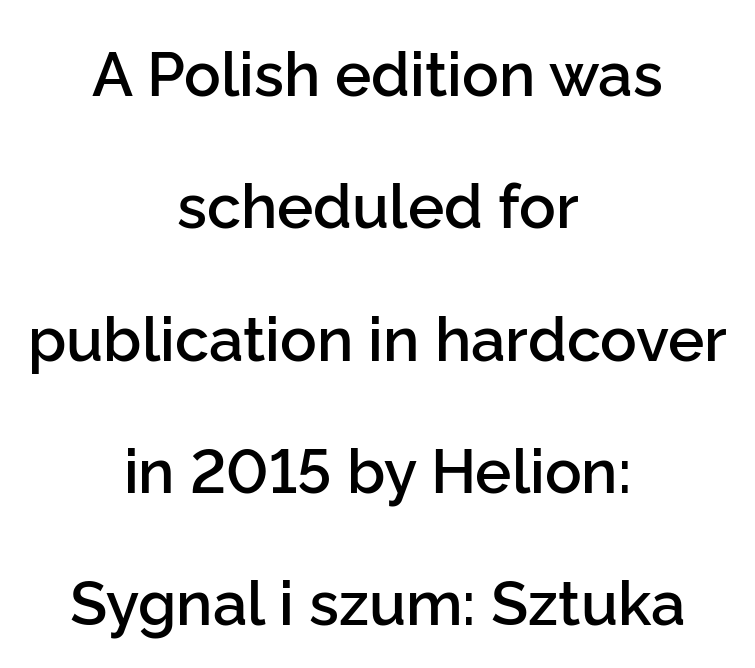
Q: Is the text bold? A: Semi-bold.
Q: Is the text italic (slanted)? A: No, it is upright.
Q: Is the typeface a serif or a sans-serif typeface? A: Sans-serif.
Q: Is the text underlined? A: No.
Q: How is the paragraph aligned? A: Centered.
Q: Is the spacing between letters normal or unusually wide? A: Normal.
Q: Is the spacing between lines tight, normal or loose? A: Loose.
Q: Width (condensed, normal, or wide)? A: Normal.
Q: Stroke contrast? A: Low.
Q: x-height? A: Medium.
Q: Monospaced? A: No.
